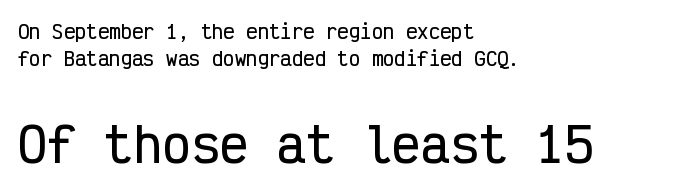
Q: Is the text italic (slanted)? A: No, it is upright.
Q: Is the typeface a serif or a sans-serif typeface? A: Sans-serif.
Q: Is the text underlined? A: No.
Q: How is the paragraph aligned? A: Left-aligned.
Q: Is the spacing between letters normal or unusually wide? A: Normal.
Q: Is the spacing between lines tight, normal or loose? A: Normal.
Q: Which block of text is set in a larger size, the first (top) or the second (bottom)? A: The second (bottom) one.
Q: Width (condensed, normal, or wide)? A: Condensed.
Q: Stroke contrast? A: Low.
Q: x-height? A: Medium.
Q: Monospaced? A: Yes.
